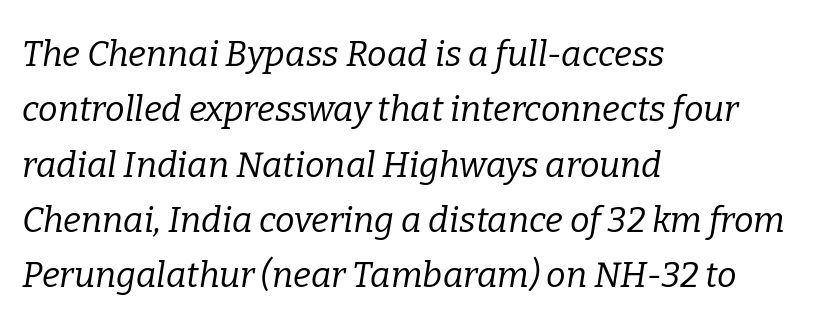
The image shows 35 px regular-weight serif type, italic (leaning right); set left-aligned, normal line spacing (1.58x), normal letter spacing, not underlined; low stroke contrast and a medium x-height.
